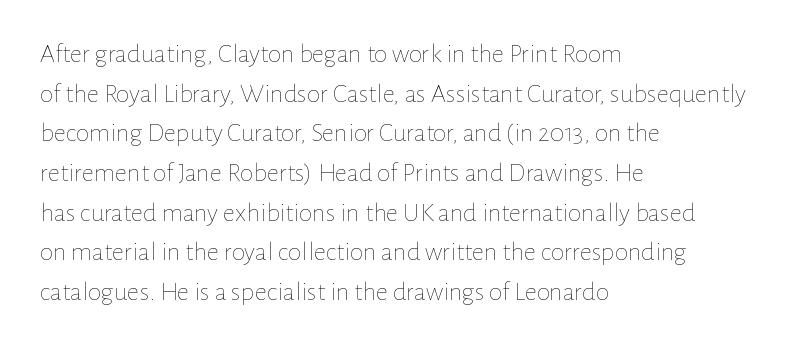
The image shows 27 px text type, upright; set left-aligned, normal line spacing (1.47x), normal letter spacing, not underlined.
